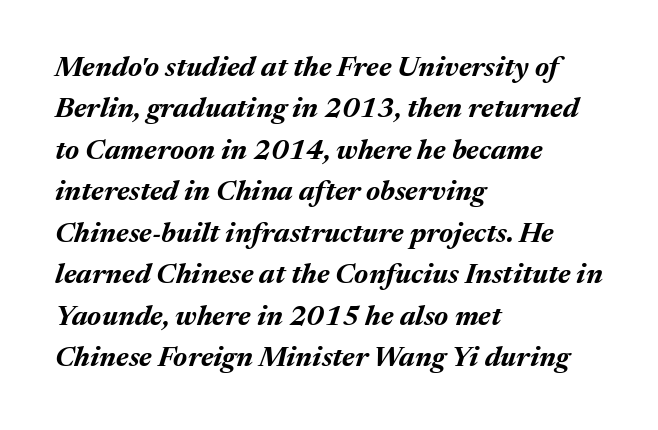
{"italic": "yes", "lean": "right", "slant_degrees": 17, "bold": "yes", "weight": "bold", "width": "normal", "stroke_contrast": "medium", "x_height": "medium", "monospaced": "no", "underline": "no", "align": "left", "line_spacing": "normal", "line_spacing_ratio": 1.48, "letter_spacing": "normal", "letter_spacing_em": 0.0, "glyph_px": 28}
